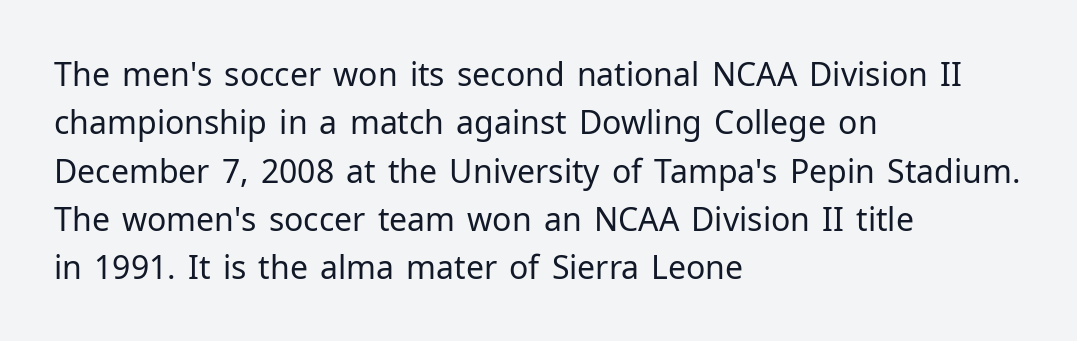
Q: Is the text bold? A: No.
Q: Is the text italic (slanted)? A: No, it is upright.
Q: Is the typeface a serif or a sans-serif typeface? A: Sans-serif.
Q: Is the text underlined? A: No.
Q: How is the paragraph aligned? A: Left-aligned.
Q: Is the spacing between letters normal or unusually wide? A: Normal.
Q: Is the spacing between lines tight, normal or loose? A: Normal.
Q: Width (condensed, normal, or wide)? A: Normal.
Q: Stroke contrast? A: Low.
Q: x-height? A: Medium.
Q: Monospaced? A: No.
